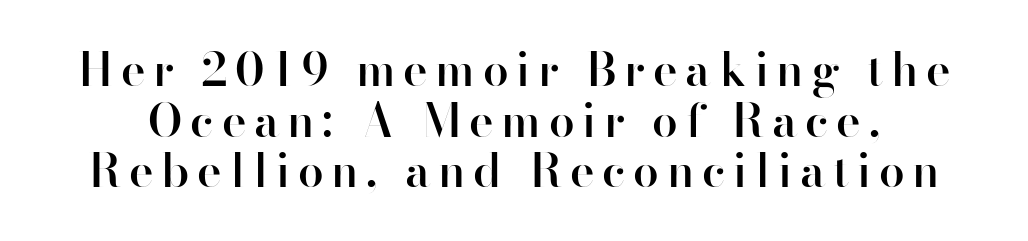
The image shows 46 px semibold sans-serif type, upright; set tight line spacing (1.1x), not underlined; high stroke contrast and a small x-height.
